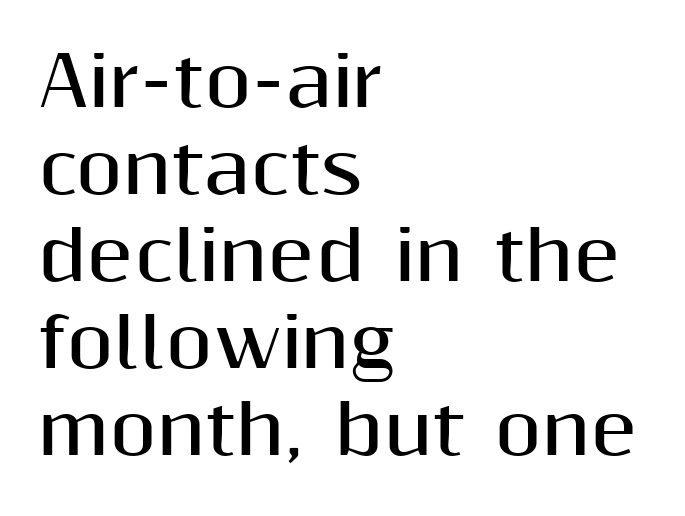
Strokes here are thick enough to call this a true bold. Notice how the stems are strictly vertical — no italics here. Notice how the passage keeps a crisp vertical edge on the left only. Nope, no serifs anywhere on these letters. The letters sit at their default tracking, neither squeezed nor spread. Nobody drew a line under any word here.
